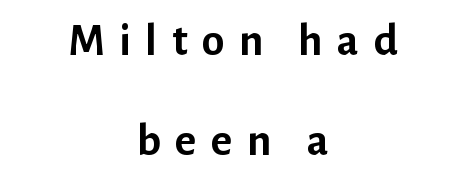
Q: Is the text bold? A: Yes.
Q: Is the text italic (slanted)? A: No, it is upright.
Q: Is the typeface a serif or a sans-serif typeface? A: Sans-serif.
Q: Is the text underlined? A: No.
Q: How is the paragraph aligned? A: Centered.
Q: Is the spacing between letters normal or unusually wide? A: Unusually wide.
Q: Is the spacing between lines tight, normal or loose? A: Loose.
Q: Width (condensed, normal, or wide)? A: Normal.
Q: Stroke contrast? A: Low.
Q: x-height? A: Medium.
Q: Monospaced? A: No.
